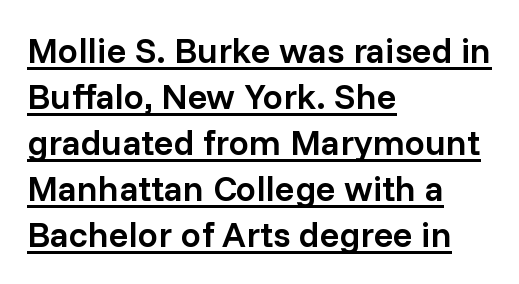
Alignment: flush left. The face used here is proportionally spaced, like ordinary book or web type. This is underlined copy, the kind a proofreader might mark for attention. Horizontal bands of white between lines are of average thickness. What kind of face is this? One without serifs — a sans. The axis of the letterforms is exactly vertical.
